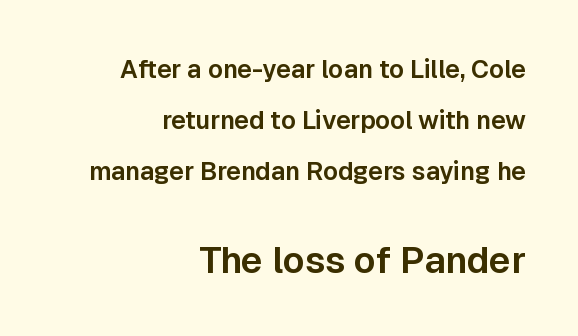
The image shows 37 px sans-serif type, upright; set right-aligned, loose line spacing (2.04x), normal letter spacing, not underlined; the second (bottom) block is 1.48x larger; low stroke contrast and a medium x-height.
